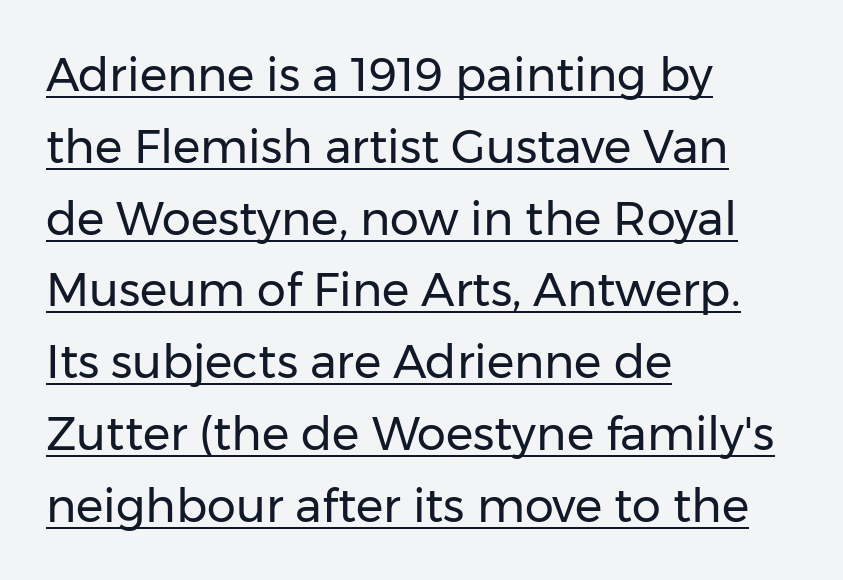
{"serif": "no", "italic": "no", "bold": "no", "weight": "regular", "width": "normal", "stroke_contrast": "low", "x_height": "medium", "monospaced": "no", "underline": "yes", "align": "left", "line_spacing": "normal", "line_spacing_ratio": 1.56, "letter_spacing": "normal", "letter_spacing_em": 0.0, "glyph_px": 46}
